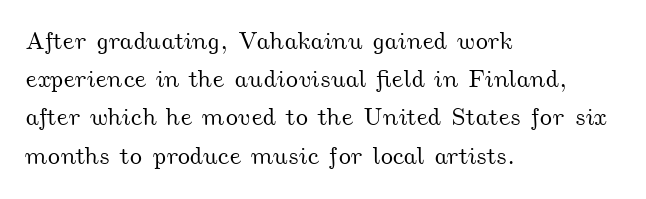
{"underline": "no", "align": "left", "line_spacing": "normal", "line_spacing_ratio": 1.53, "letter_spacing": "normal", "letter_spacing_em": 0.0, "glyph_px": 25}
